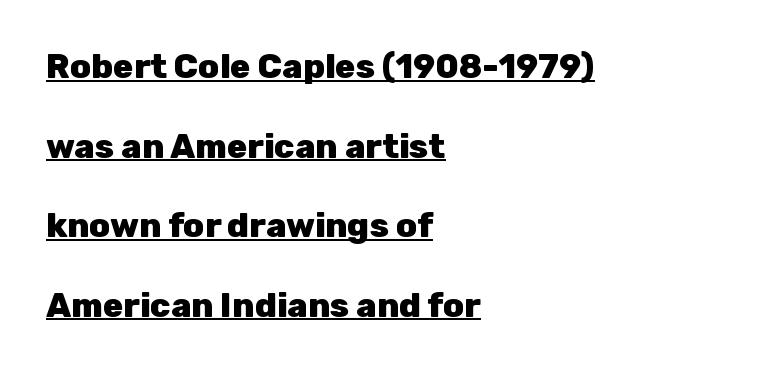
{"serif": "no", "italic": "no", "bold": "yes", "weight": "heavy", "width": "normal", "stroke_contrast": "low", "x_height": "medium", "monospaced": "no", "underline": "yes", "align": "left", "line_spacing": "loose", "line_spacing_ratio": 2.34, "letter_spacing": "normal", "letter_spacing_em": 0.0, "glyph_px": 34}
